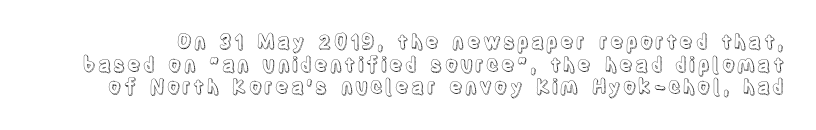
Q: Is the text italic (slanted)? A: No, it is upright.
Q: Is the text underlined? A: No.
Q: Is the spacing between lines tight, normal or loose? A: Tight.
